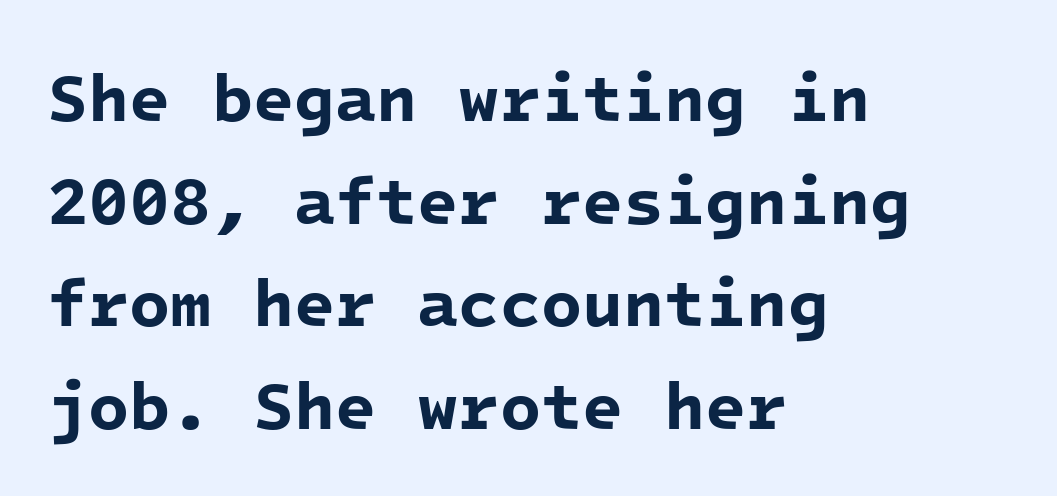
Are there feet on the stems? There aren't — it's a sans. Each letter, wide or thin by design, is forced into the same width here. Heavy-handed strokes throughout: this text is bold. The compositor pushed each line to the left boundary. Each row of text sits above clean, open space. A typesetter would call this zero additional tracking.
